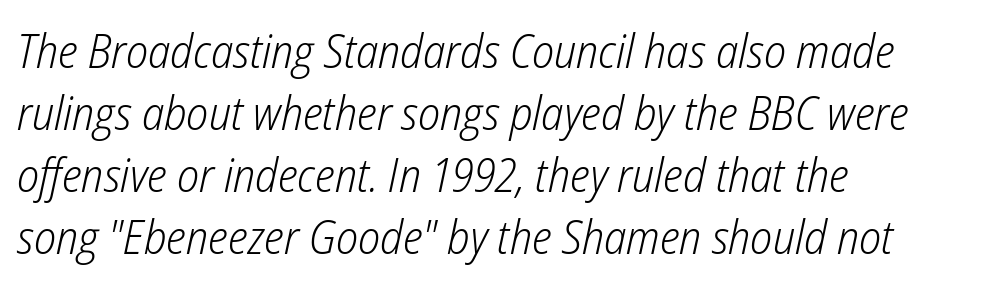
The image shows 47 px light, condensed type, italic (leaning right); set left-aligned, normal line spacing (1.32x), normal letter spacing, not underlined; low stroke contrast and a medium x-height.
